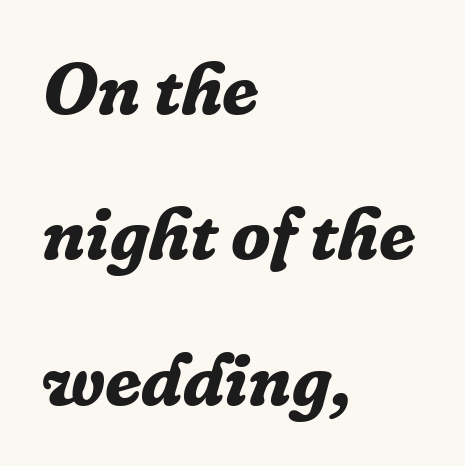
The image shows 73 px bold serif type, italic (leaning right); set left-aligned, loose line spacing (1.99x), normal letter spacing, not underlined; low stroke contrast and a medium x-height.
